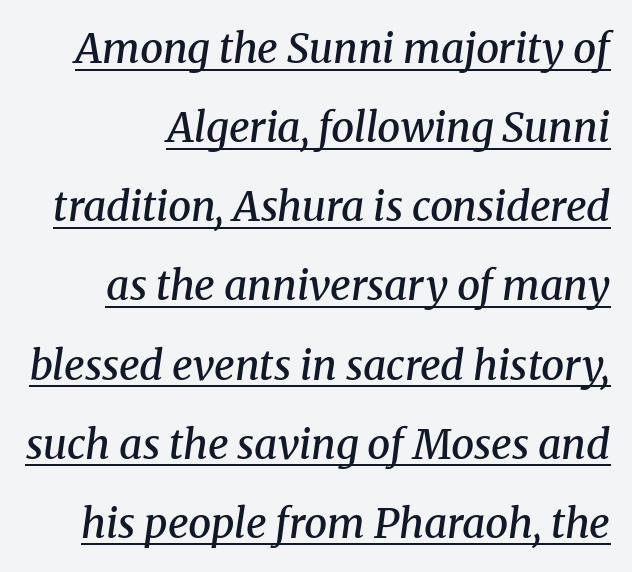
Q: Is the text bold? A: Semi-bold.
Q: Is the text italic (slanted)? A: Yes, it leans right by about 8 degrees.
Q: Is the typeface a serif or a sans-serif typeface? A: Serif.
Q: Is the text underlined? A: Yes.
Q: Is the spacing between letters normal or unusually wide? A: Normal.
Q: Is the spacing between lines tight, normal or loose? A: Loose.
Q: Width (condensed, normal, or wide)? A: Normal.
Q: Stroke contrast? A: Medium.
Q: x-height? A: Medium.
Q: Monospaced? A: No.
